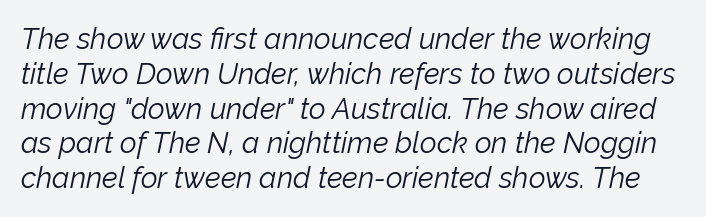
{"italic": "yes", "lean": "right", "slant_degrees": 12, "bold": "no", "weight": "light", "width": "normal", "stroke_contrast": "low", "x_height": "medium", "monospaced": "no", "underline": "no", "line_spacing_ratio": 1.2, "letter_spacing": "normal", "letter_spacing_em": 0.0, "glyph_px": 29}
